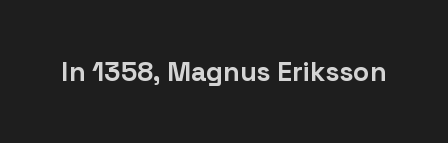
Q: Is the text bold? A: Yes.
Q: Is the text italic (slanted)? A: No, it is upright.
Q: Is the text underlined? A: No.
Q: Is the spacing between letters normal or unusually wide? A: Normal.
